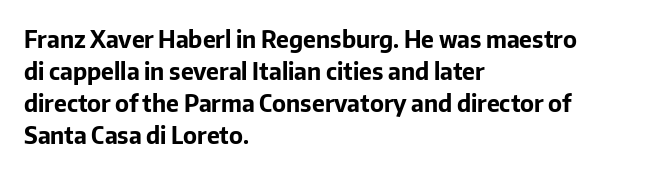
Compared with typical paragraphs, the rows here are spaced about the same. In terms of posture, this sample is upright. You'd pick this weight for a headline — it's a proper bold. Typeset ragged right — the left edge is the straight one.
